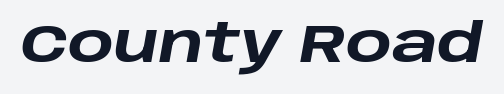
Q: Is the text bold? A: Yes.
Q: Is the text italic (slanted)? A: Yes, it leans right by about 10 degrees.
Q: Is the text underlined? A: No.
Q: Is the spacing between letters normal or unusually wide? A: Normal.
Q: Width (condensed, normal, or wide)? A: Wide.
Q: Stroke contrast? A: Low.
Q: x-height? A: Large.
Q: Monospaced? A: No.
